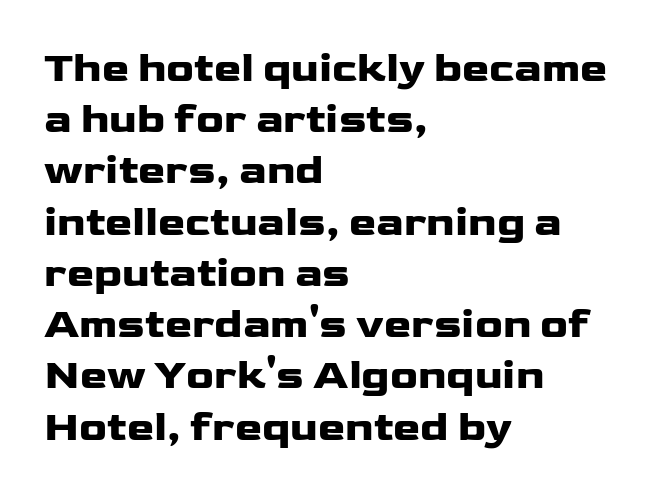
The image shows 41 px heavy, wide sans-serif type, upright; set left-aligned, normal line spacing (1.25x), normal letter spacing, not underlined; low stroke contrast and a medium x-height.
